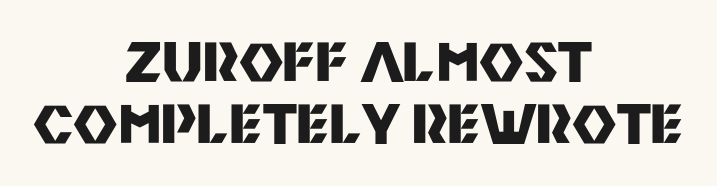
The image shows 54 px heavy sans-serif type, upright; set centered, tight line spacing (1.15x), normal letter spacing, not underlined; medium stroke contrast and a large x-height.
